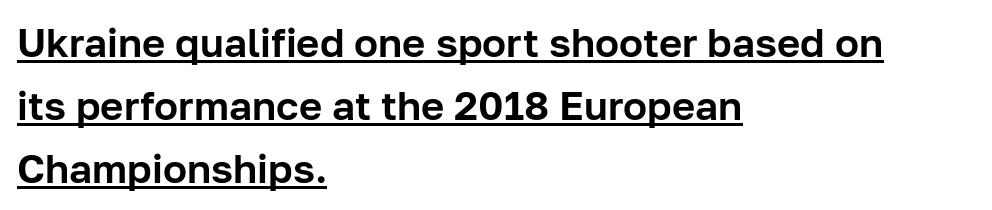
Q: Is the text italic (slanted)? A: No, it is upright.
Q: Is the typeface a serif or a sans-serif typeface? A: Sans-serif.
Q: Is the text underlined? A: Yes.
Q: How is the paragraph aligned? A: Left-aligned.
Q: Is the spacing between letters normal or unusually wide? A: Normal.
Q: Is the spacing between lines tight, normal or loose? A: Normal.
Q: Width (condensed, normal, or wide)? A: Normal.
Q: Stroke contrast? A: Low.
Q: x-height? A: Medium.
Q: Monospaced? A: No.
